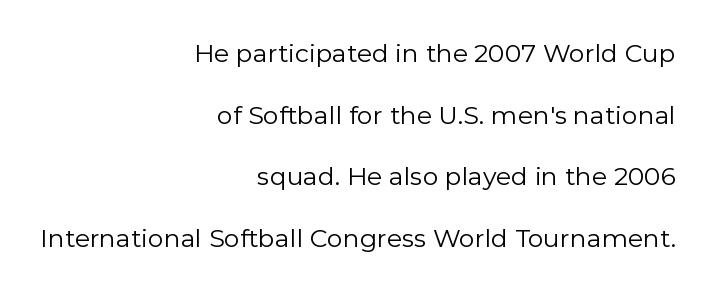
{"italic": "no", "bold": "no", "underline": "no", "align": "right", "line_spacing": "loose", "line_spacing_ratio": 2.47, "letter_spacing": "normal", "letter_spacing_em": 0.0, "glyph_px": 25}
